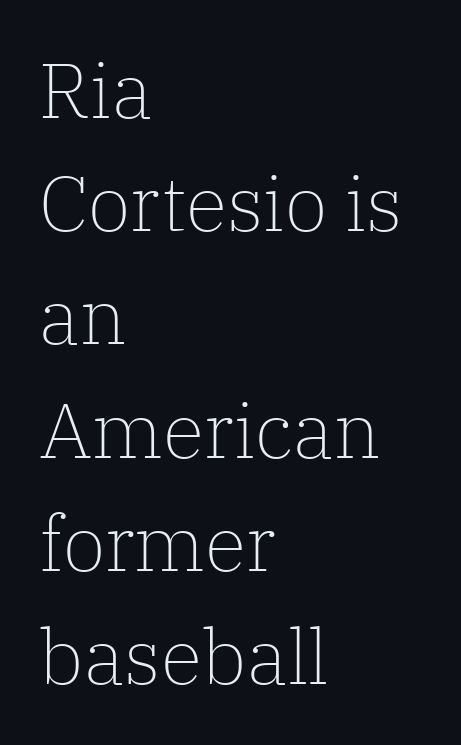
The image shows 77 px light serif type, upright; set left-aligned, normal line spacing (1.47x), normal letter spacing, not underlined; low stroke contrast and a medium x-height.
